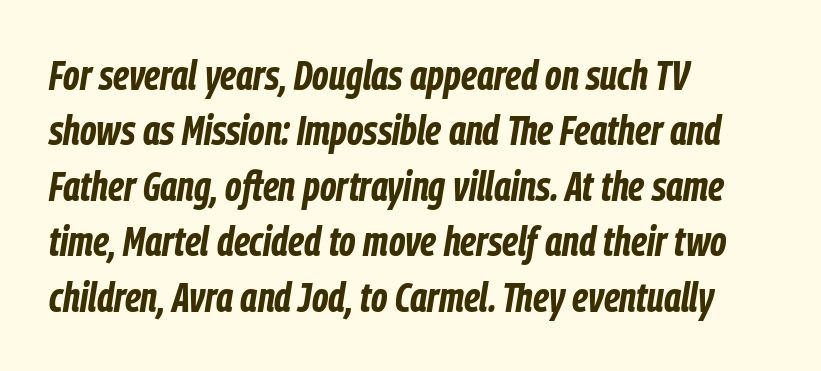
The image shows 42 px bold, condensed type, italic (leaning right); set left-aligned, normal line spacing (1.32x), normal letter spacing, not underlined; low stroke contrast and a medium x-height.
